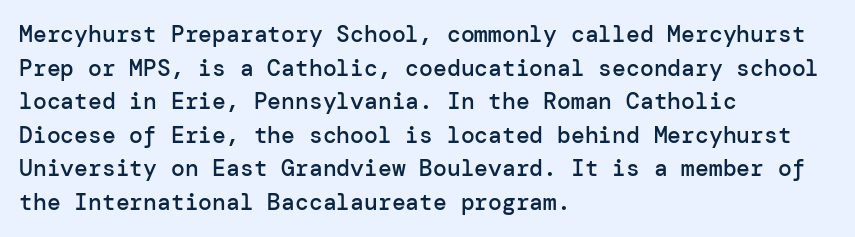
Is there any slant? The stems are plumb. Decoration check: the copy has no underline. Nothing unusual about the tracking: characters are spaced as the font intends. What weight is shown? A semibold, between regular and bold. The setting favours the left margin, as ordinary paragraphs usually do.
